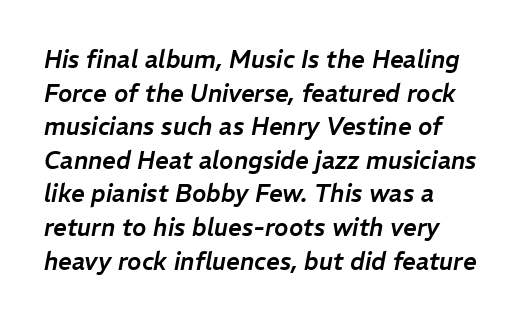
Regarding leading, the lines here are spaced in the standard way. Beneath every word, the page is bare. Spacing between characters is what you'd get straight out of the box. Layout note: lines flush left.
